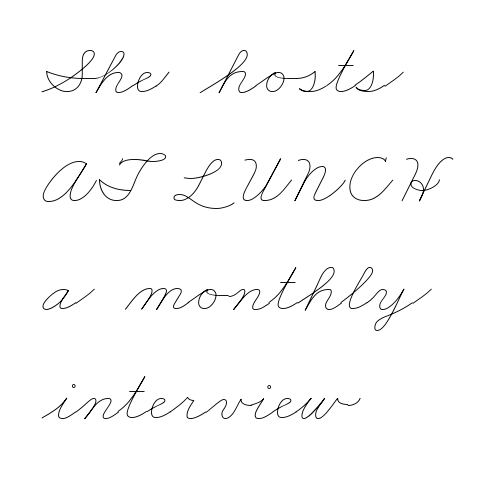
Q: Is the text bold? A: No.
Q: Is the text underlined? A: No.
Q: How is the paragraph aligned? A: Left-aligned.
Q: Is the spacing between letters normal or unusually wide? A: Normal.
Q: Is the spacing between lines tight, normal or loose? A: Normal.
Q: Width (condensed, normal, or wide)? A: Wide.
Q: Stroke contrast? A: Low.
Q: x-height? A: Small.
Q: Monospaced? A: No.
